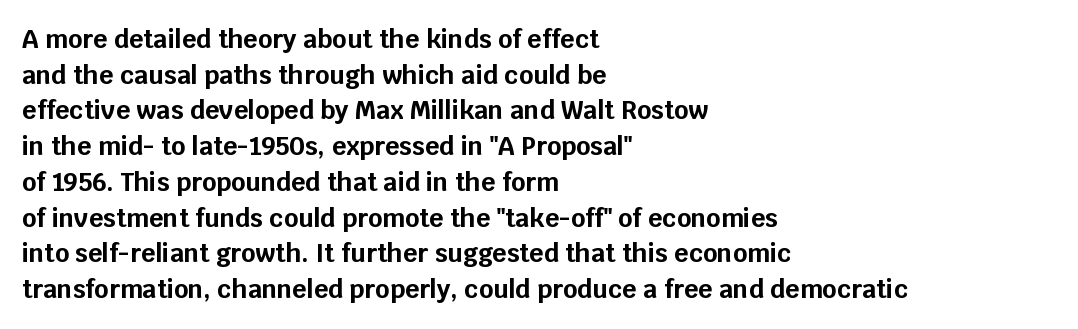
Q: Is the text bold? A: Yes.
Q: Is the text italic (slanted)? A: No, it is upright.
Q: Is the text underlined? A: No.
Q: How is the paragraph aligned? A: Left-aligned.
Q: Is the spacing between letters normal or unusually wide? A: Normal.
Q: Is the spacing between lines tight, normal or loose? A: Normal.
